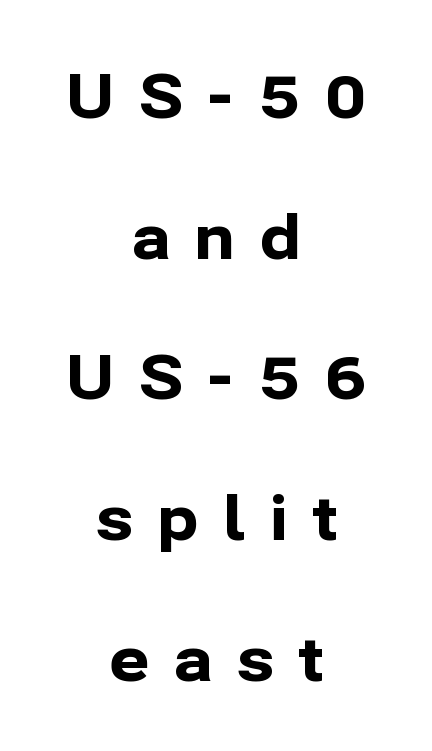
The image shows 62 px bold sans-serif type, upright; set centered, loose line spacing (2.27x), unusually wide letter spacing (+0.38 em), not underlined; low stroke contrast and a medium x-height.
